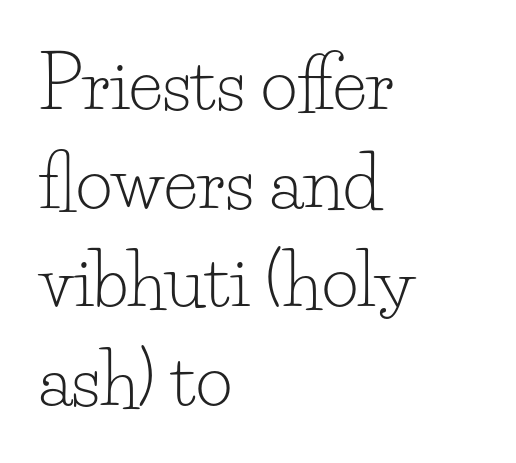
Q: Is the text bold? A: No.
Q: Is the text italic (slanted)? A: No, it is upright.
Q: Is the typeface a serif or a sans-serif typeface? A: Serif.
Q: Is the text underlined? A: No.
Q: How is the paragraph aligned? A: Left-aligned.
Q: Is the spacing between letters normal or unusually wide? A: Normal.
Q: Is the spacing between lines tight, normal or loose? A: Normal.
Q: Width (condensed, normal, or wide)? A: Normal.
Q: Stroke contrast? A: Low.
Q: x-height? A: Small.
Q: Monospaced? A: No.
